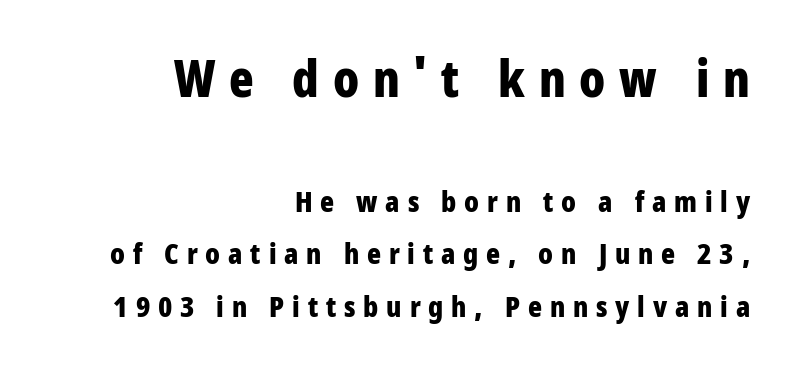
Q: Is the text bold? A: Yes.
Q: Is the text italic (slanted)? A: No, it is upright.
Q: Is the typeface a serif or a sans-serif typeface? A: Sans-serif.
Q: Is the text underlined? A: No.
Q: How is the paragraph aligned? A: Right-aligned.
Q: Is the spacing between letters normal or unusually wide? A: Unusually wide.
Q: Which block of text is set in a larger size, the first (top) or the second (bottom)? A: The first (top) one.
Q: Width (condensed, normal, or wide)? A: Condensed.
Q: Stroke contrast? A: Low.
Q: x-height? A: Medium.
Q: Monospaced? A: No.
